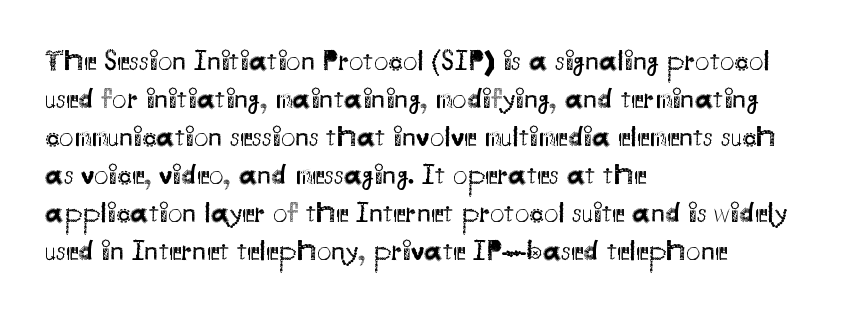
Q: Is the text bold? A: No.
Q: Is the text italic (slanted)? A: No, it is upright.
Q: Is the typeface a serif or a sans-serif typeface? A: Sans-serif.
Q: Is the text underlined? A: No.
Q: How is the paragraph aligned? A: Left-aligned.
Q: Is the spacing between letters normal or unusually wide? A: Normal.
Q: Is the spacing between lines tight, normal or loose? A: Normal.
Q: Width (condensed, normal, or wide)? A: Normal.
Q: Stroke contrast? A: Medium.
Q: x-height? A: Small.
Q: Monospaced? A: No.
